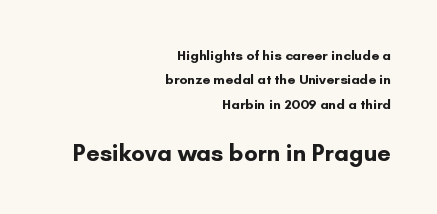
{"italic": "no", "bold": "yes", "underline": "no", "align": "right", "line_spacing_ratio": 1.74, "letter_spacing": "normal", "letter_spacing_em": 0.0, "larger_block": "second", "size_ratio": 1.71, "glyph_px": 24}
